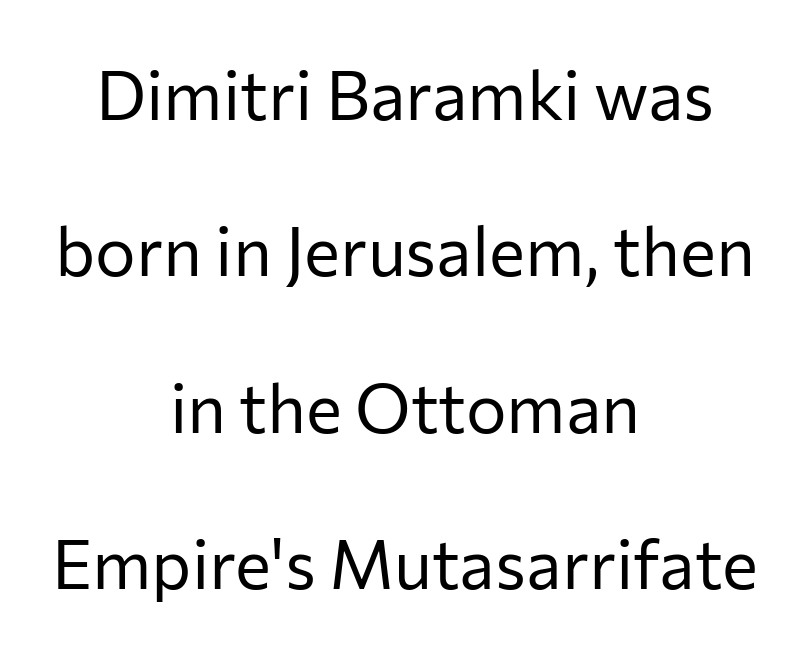
Q: Is the text bold? A: No.
Q: Is the text italic (slanted)? A: No, it is upright.
Q: Is the typeface a serif or a sans-serif typeface? A: Sans-serif.
Q: Is the text underlined? A: No.
Q: How is the paragraph aligned? A: Centered.
Q: Is the spacing between letters normal or unusually wide? A: Normal.
Q: Is the spacing between lines tight, normal or loose? A: Loose.
Q: Width (condensed, normal, or wide)? A: Normal.
Q: Stroke contrast? A: Low.
Q: x-height? A: Medium.
Q: Monospaced? A: No.
